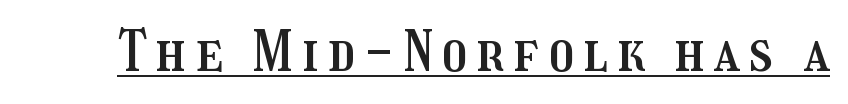
{"italic": "no", "width": "condensed", "stroke_contrast": "medium", "x_height": "medium", "monospaced": "no", "underline": "yes", "glyph_px": 55}
